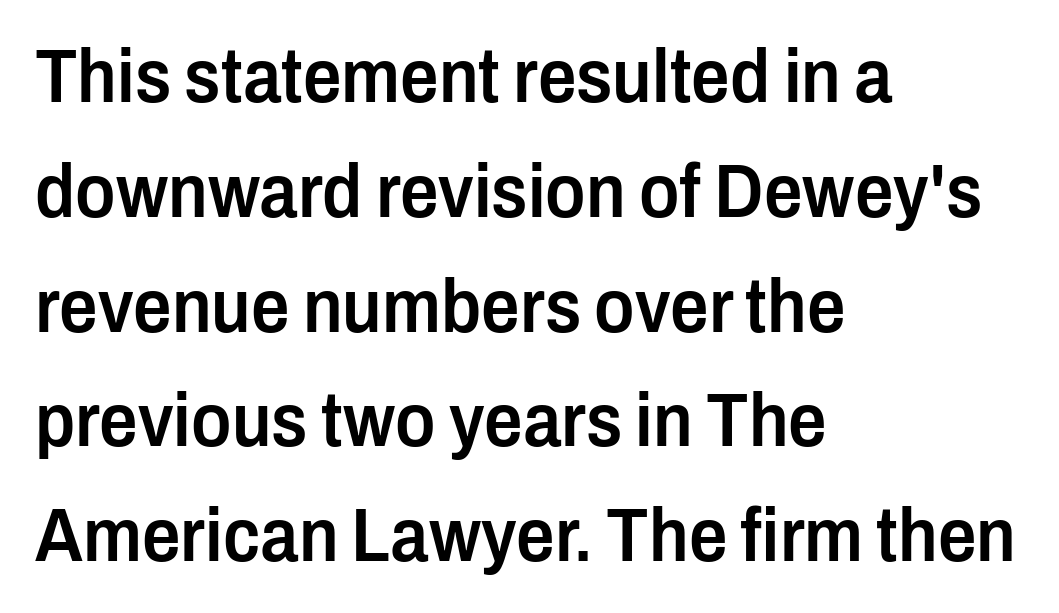
The image shows 76 px semibold, condensed sans-serif type, upright; set left-aligned, normal line spacing (1.51x), normal letter spacing, not underlined; low stroke contrast and a medium x-height.
